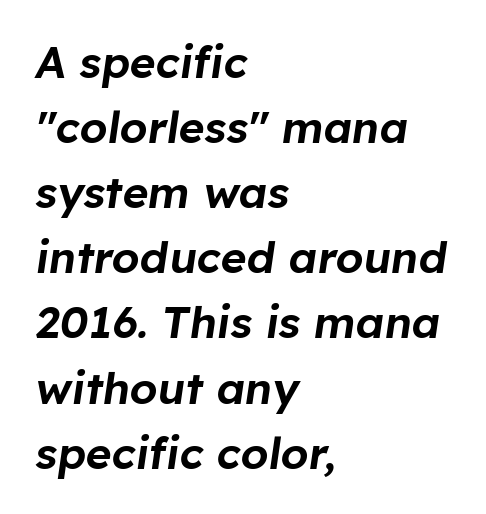
{"italic": "yes", "lean": "right", "slant_degrees": 8, "width": "normal", "stroke_contrast": "low", "x_height": "medium", "monospaced": "no", "underline": "no", "align": "left", "line_spacing": "normal", "line_spacing_ratio": 1.48, "letter_spacing": "normal", "letter_spacing_em": 0.0, "glyph_px": 44}
